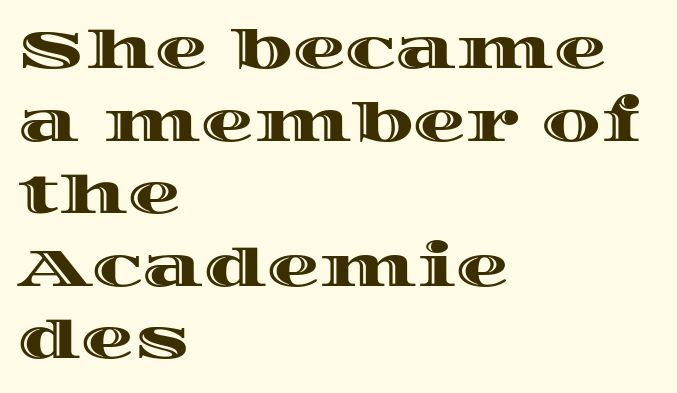
The image shows 53 px wide type, upright; set left-aligned, normal line spacing (1.37x), normal letter spacing, not underlined; a large x-height.
